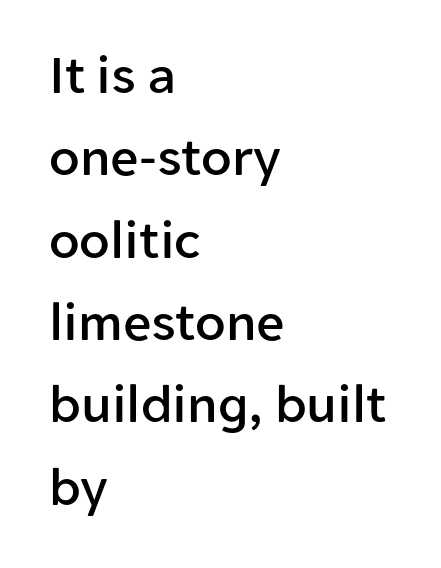
Q: Is the text italic (slanted)? A: No, it is upright.
Q: Is the typeface a serif or a sans-serif typeface? A: Sans-serif.
Q: Is the text underlined? A: No.
Q: How is the paragraph aligned? A: Left-aligned.
Q: Is the spacing between letters normal or unusually wide? A: Normal.
Q: Is the spacing between lines tight, normal or loose? A: Normal.
Q: Width (condensed, normal, or wide)? A: Normal.
Q: Stroke contrast? A: Low.
Q: x-height? A: Medium.
Q: Monospaced? A: No.
